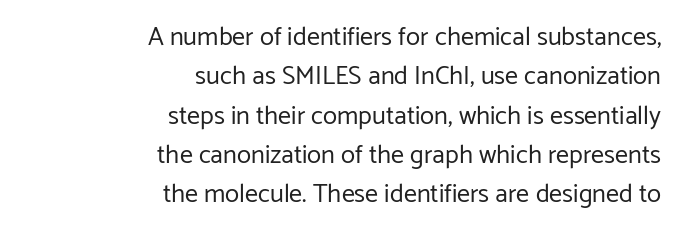
The image shows 26 px text type, upright; set right-aligned, normal line spacing (1.51x), normal letter spacing, not underlined.
